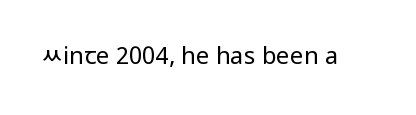
The image shows 24 px text type, upright; set normal letter spacing, not underlined.
